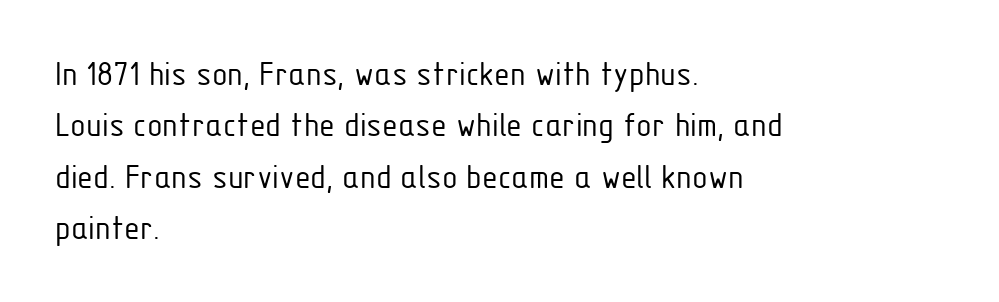
{"serif": "no", "italic": "no", "bold": "no", "weight": "light", "width": "condensed", "stroke_contrast": "low", "x_height": "medium", "monospaced": "no", "underline": "no", "align": "left", "line_spacing": "normal", "line_spacing_ratio": 1.43, "letter_spacing": "normal", "letter_spacing_em": 0.0, "glyph_px": 36}
